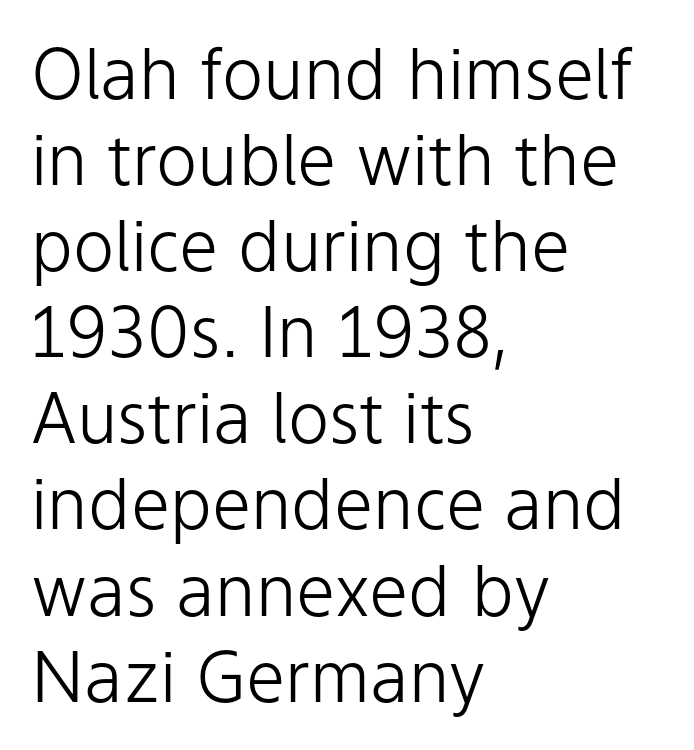
{"serif": "no", "italic": "no", "bold": "no", "weight": "light", "width": "normal", "stroke_contrast": "low", "x_height": "medium", "monospaced": "no", "underline": "no", "align": "left", "line_spacing_ratio": 1.23, "letter_spacing": "normal", "letter_spacing_em": 0.0, "glyph_px": 70}
